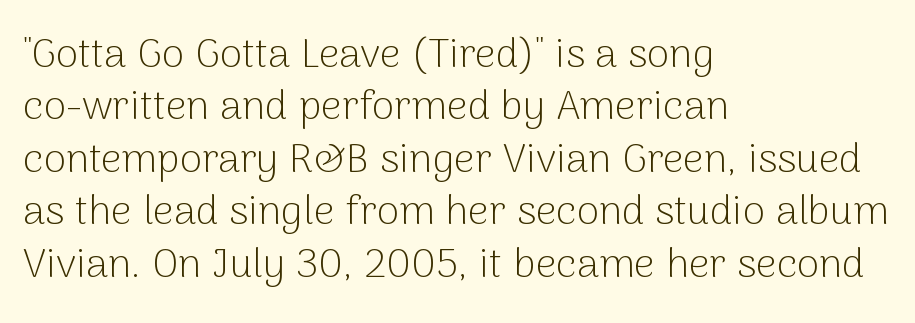
Tracking here is standard; glyphs follow each other at the usual distance. Plain, unruled lines of type. A normal amount of white space separates one row of letters from the next. If you drew a ruler down the left edge, every line would touch it.
